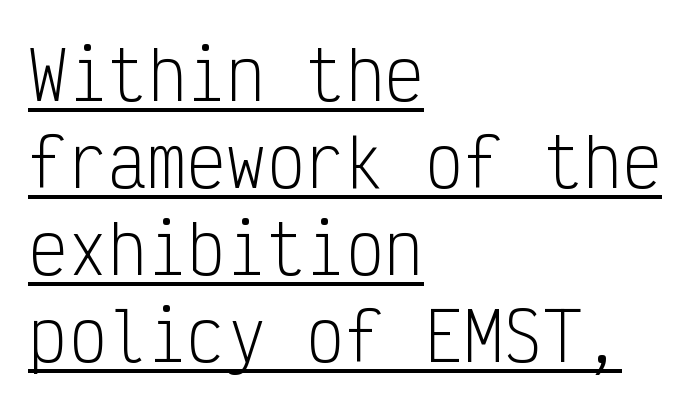
Classification — sans serif. Evenly set lines give the paragraph a standard silhouette. No letter is thick-stroked: the sample isn't bold. The axis of the letterforms is exactly vertical.
